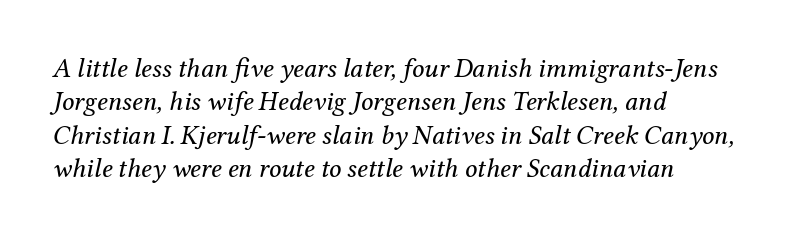
The image shows 27 px text type, italic (leaning right); set left-aligned, line spacing 1.24x, normal letter spacing, not underlined.
